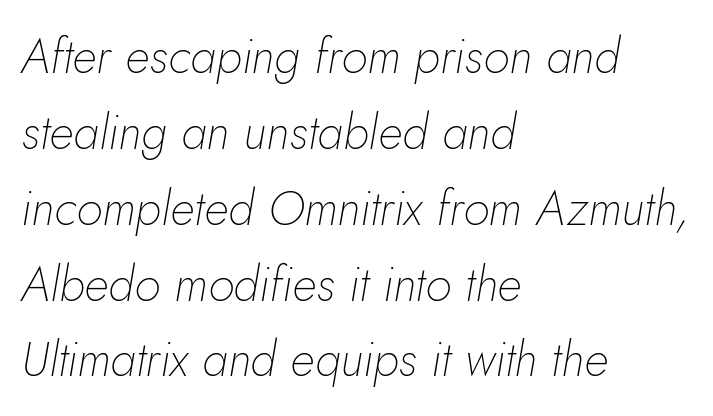
Default kerning and tracking; the words read as compact shapes. Each line starts at the same left margin while the right side varies. The cut favours lightness, reaching ordinary text weight at its darkest. The passage shown is typed in a proportional face where columns would drift.
